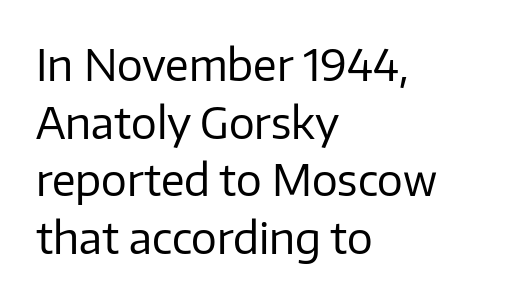
The image shows 43 px regular-weight sans-serif type, upright; set left-aligned, normal line spacing (1.34x), normal letter spacing, not underlined; low stroke contrast and a medium x-height.
